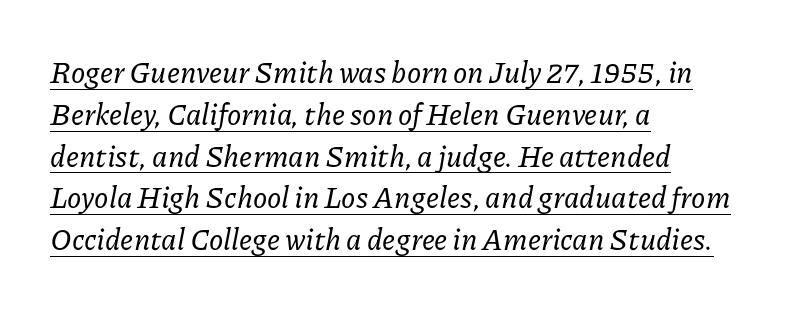
The image shows 29 px serif type, italic (leaning right); set left-aligned, normal line spacing (1.44x), normal letter spacing, underlined; low stroke contrast and a medium x-height.
